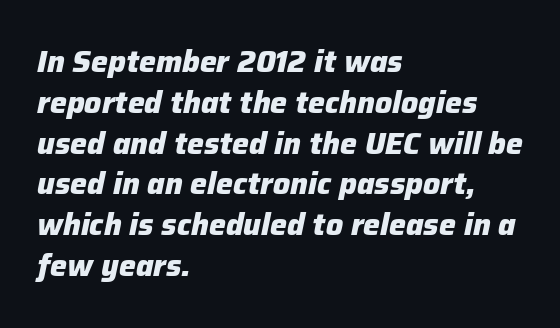
The image shows 30 px heavy type, italic (leaning right); set left-aligned, normal line spacing (1.36x), normal letter spacing, not underlined; low stroke contrast and a medium x-height.
